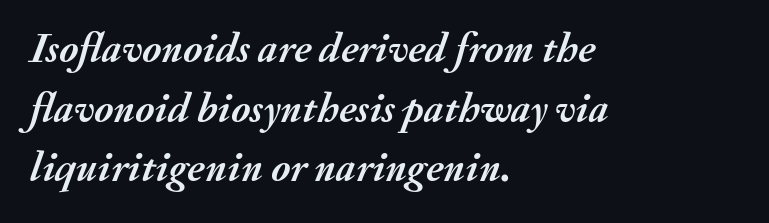
{"italic": "yes", "lean": "right", "slant_degrees": 20, "bold": "yes", "weight": "semibold", "width": "normal", "stroke_contrast": "medium", "x_height": "small", "monospaced": "no", "underline": "no", "align": "left", "line_spacing": "normal", "line_spacing_ratio": 1.42, "letter_spacing": "normal", "letter_spacing_em": 0.0, "glyph_px": 42}
